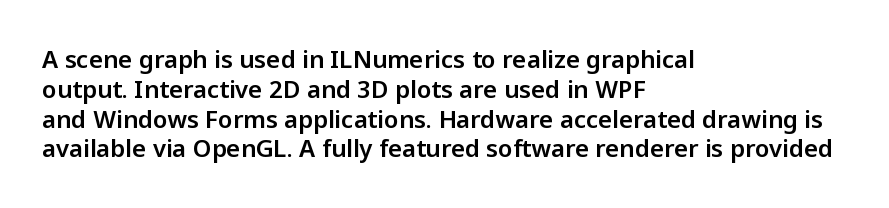
The image shows 24 px text type, upright; set left-aligned, line spacing 1.24x, normal letter spacing, not underlined.
